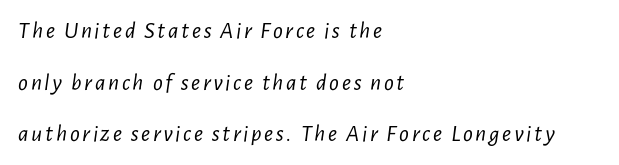
Q: Is the text bold? A: No.
Q: Is the text italic (slanted)? A: Yes, it leans right by about 7 degrees.
Q: Is the text underlined? A: No.
Q: How is the paragraph aligned? A: Left-aligned.
Q: Is the spacing between lines tight, normal or loose? A: Loose.
